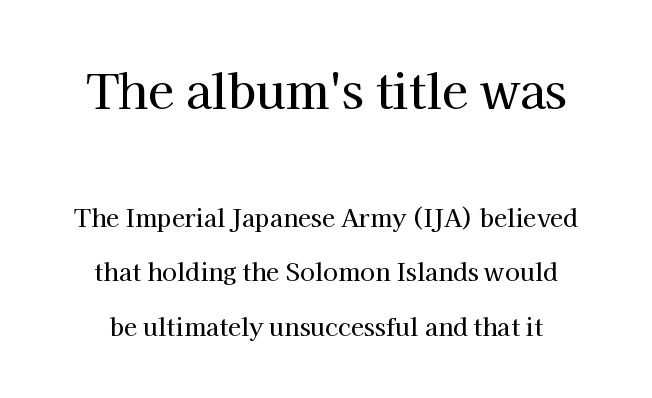
Two sizes are in play, and the larger belongs to the first block. The line texture is even and compact thanks to regular tracking. The lettering stays uniformly vertical, giving the passage a roman look. The designer went with a serif here, giving each stem small feet.
